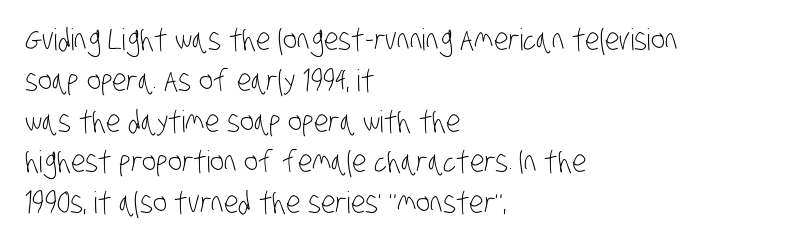
{"serif": "no", "bold": "no", "weight": "light", "width": "condensed", "stroke_contrast": "low", "x_height": "large", "monospaced": "no", "underline": "no", "align": "left", "line_spacing": "normal", "line_spacing_ratio": 1.36, "letter_spacing": "normal", "letter_spacing_em": 0.0, "glyph_px": 30}
